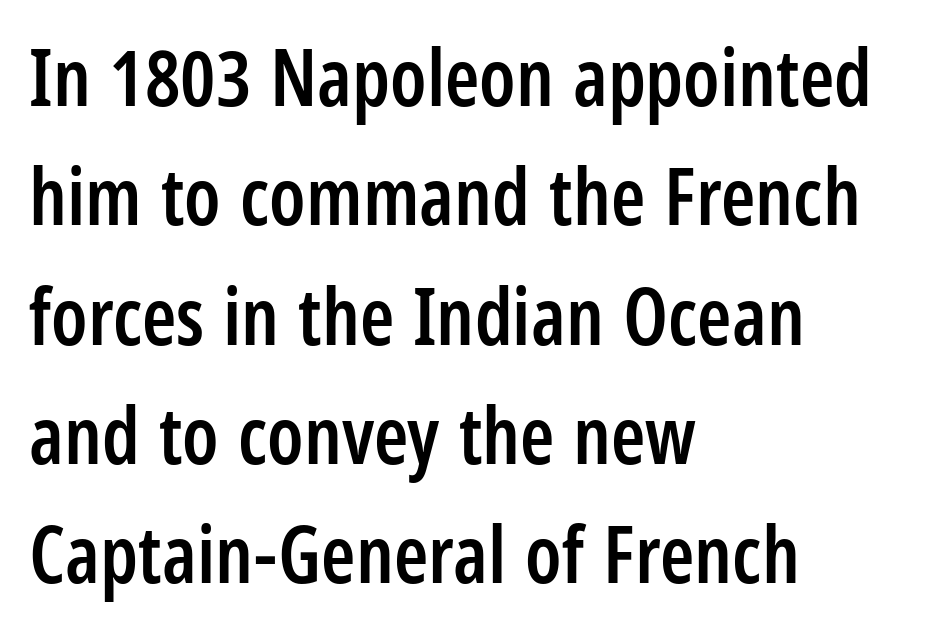
{"serif": "no", "italic": "no", "bold": "semi", "weight": "semibold", "width": "condensed", "stroke_contrast": "low", "x_height": "large", "monospaced": "no", "underline": "no", "align": "left", "line_spacing": "normal", "line_spacing_ratio": 1.53, "letter_spacing": "normal", "letter_spacing_em": 0.0, "glyph_px": 78}
